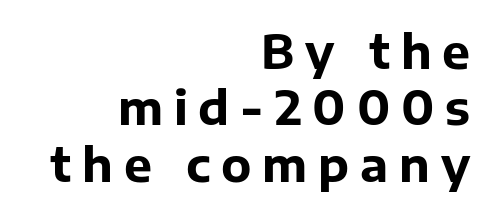
Q: Is the text bold? A: Yes.
Q: Is the text italic (slanted)? A: No, it is upright.
Q: Is the typeface a serif or a sans-serif typeface? A: Sans-serif.
Q: Is the text underlined? A: No.
Q: How is the paragraph aligned? A: Right-aligned.
Q: Is the spacing between letters normal or unusually wide? A: Unusually wide.
Q: Width (condensed, normal, or wide)? A: Normal.
Q: Stroke contrast? A: Low.
Q: x-height? A: Medium.
Q: Monospaced? A: No.
